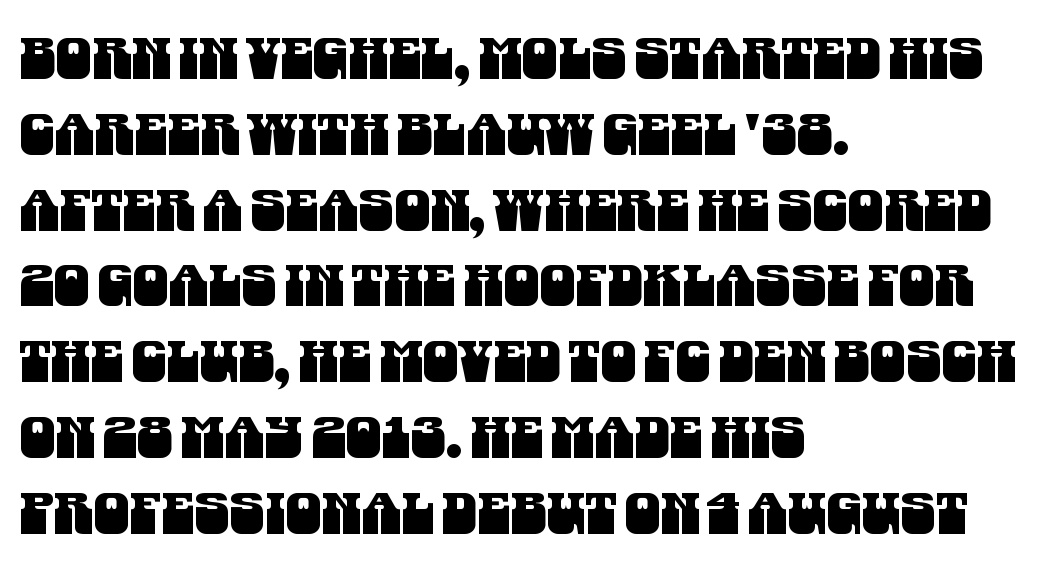
The image shows 57 px condensed sans-serif type; set left-aligned, normal line spacing (1.33x), normal letter spacing, not underlined; medium stroke contrast and a large x-height.
